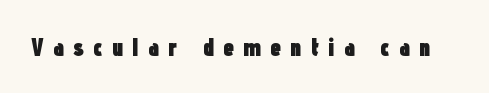
Unmarked baselines from the first word to the last. Posture: straight, roman, zero tilt. The tracking reads as deliberately expanded to a designer's eye. The letters are bold, with thick, heavy strokes.
